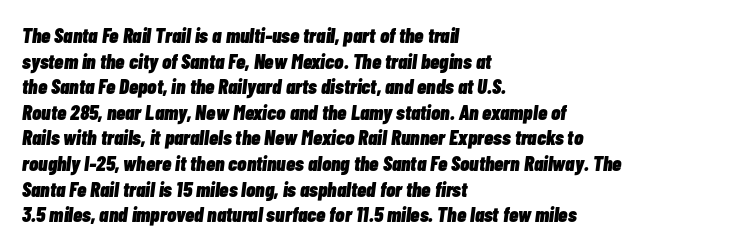
Lines of text with bare space underneath. In CSS terms this would be text-align: left. The passage shown has conventional tracking throughout. Slanted lettering throughout.
